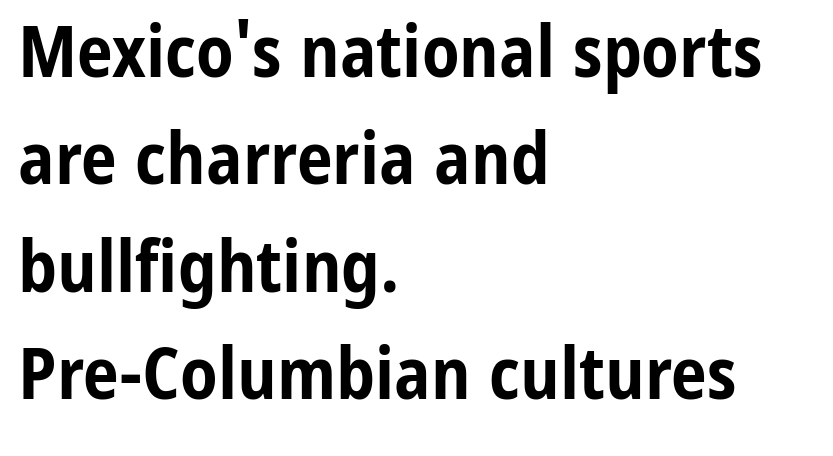
The image shows 72 px bold, condensed sans-serif type, upright; set left-aligned, normal line spacing (1.49x), normal letter spacing, not underlined; low stroke contrast and a medium x-height.
